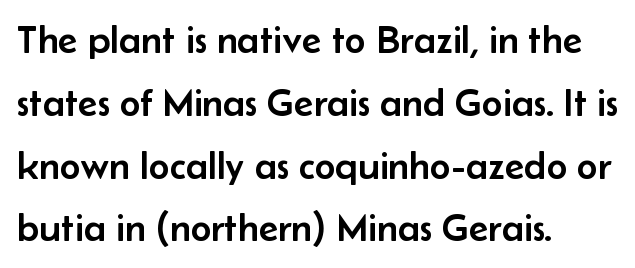
The image shows 40 px sans-serif type, upright; set left-aligned, normal line spacing (1.57x), normal letter spacing, not underlined; low stroke contrast and a small x-height.
